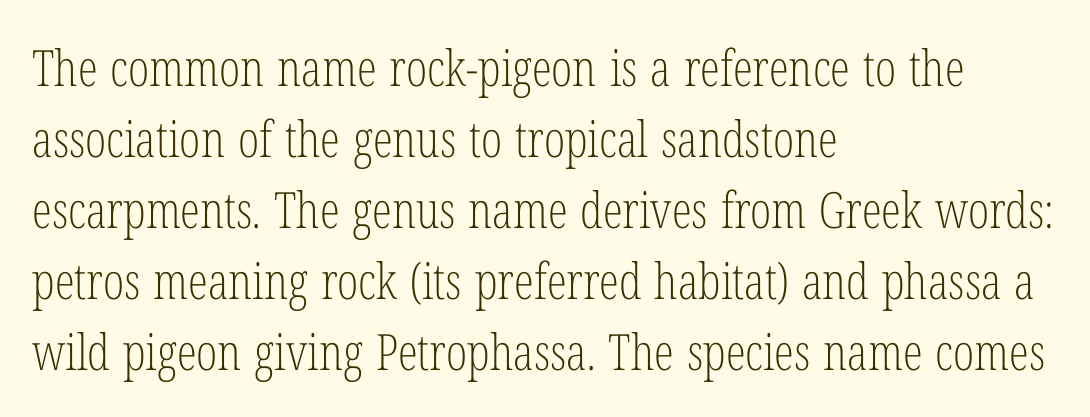
A typesetter would call this proportional, since set widths differ per character. Stems and bowls with no extra thickness — not bold. In terms of posture, this sample is upright. Honestly, there is no underline to notice here at all. The font family rendered here belongs to the serif group. Casual observation: everything's shoved over to the left.
